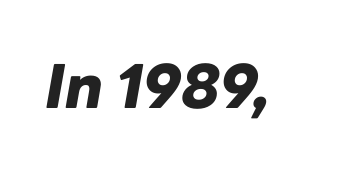
The image shows 60 px heavy type, italic (leaning right); set normal letter spacing, not underlined; low stroke contrast and a medium x-height.
